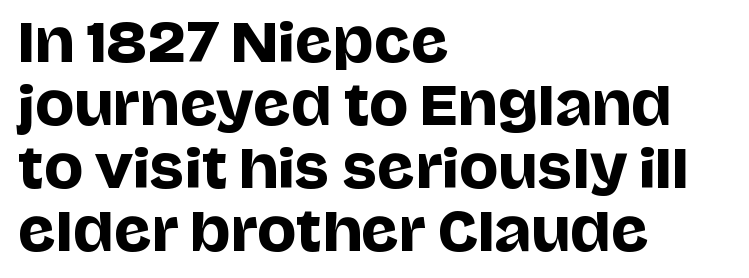
The rendering shows plain stroke endings on the letterforms — a sans-serif design. The paragraph shown leans on its left margin. Bare-footed words on every line. Nope, not italic — everything's standing straight. Do the characters align in a grid? No, the font is proportional.
